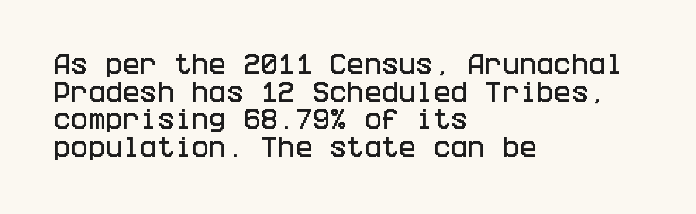
{"italic": "no", "underline": "no", "align": "left", "line_spacing_ratio": 1.2, "letter_spacing": "normal", "letter_spacing_em": 0.0, "glyph_px": 23}
